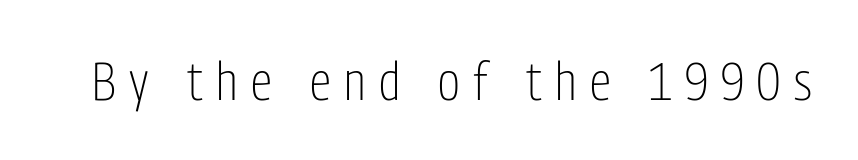
{"serif": "no", "italic": "no", "bold": "no", "weight": "light", "width": "condensed", "stroke_contrast": "low", "x_height": "medium", "monospaced": "no", "underline": "no", "letter_spacing": "wide", "letter_spacing_em": 0.25, "glyph_px": 54}
